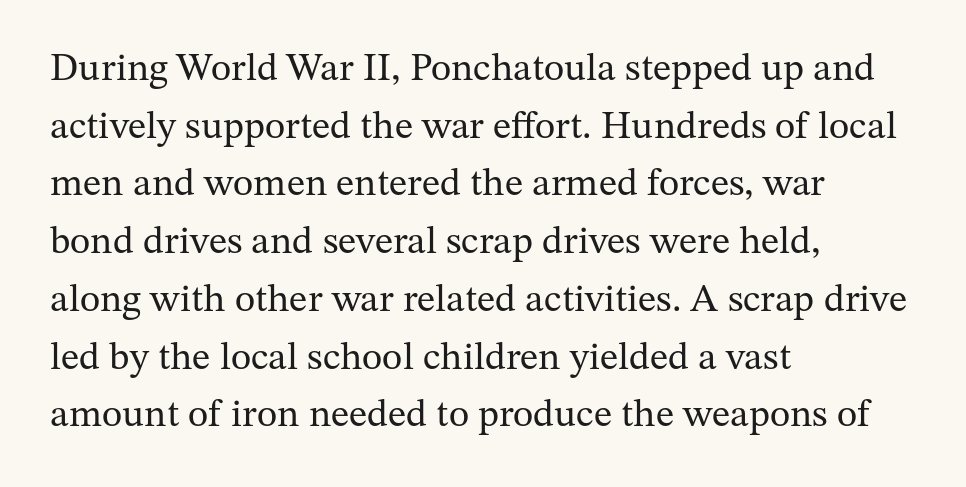
{"serif": "yes", "italic": "no", "bold": "no", "weight": "regular", "width": "normal", "stroke_contrast": "medium", "x_height": "medium", "monospaced": "no", "underline": "no", "align": "left", "line_spacing": "normal", "line_spacing_ratio": 1.48, "letter_spacing": "normal", "letter_spacing_em": 0.0, "glyph_px": 39}
